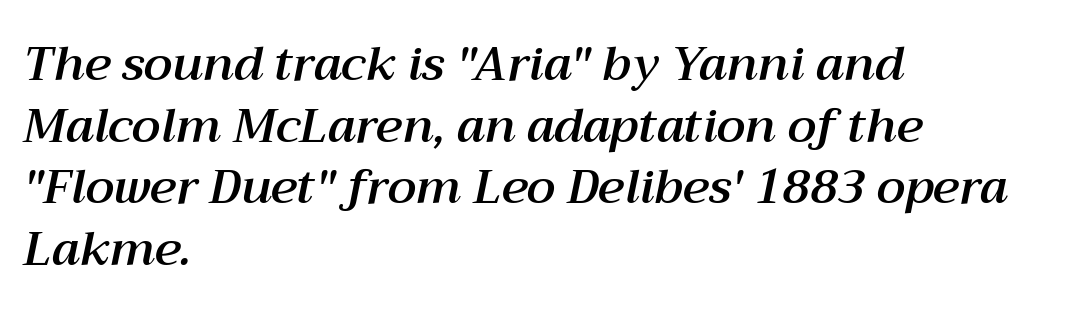
{"italic": "yes", "lean": "right", "slant_degrees": 12, "width": "normal", "stroke_contrast": "medium", "x_height": "medium", "monospaced": "no", "underline": "no", "align": "left", "line_spacing": "normal", "line_spacing_ratio": 1.31, "letter_spacing": "normal", "letter_spacing_em": 0.0, "glyph_px": 47}
